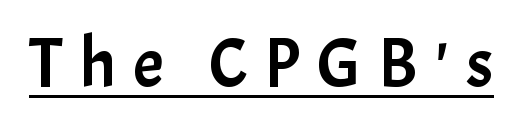
{"serif": "no", "italic": "no", "width": "normal", "stroke_contrast": "low", "x_height": "medium", "monospaced": "no", "underline": "yes", "letter_spacing": "wide", "letter_spacing_em": 0.25, "glyph_px": 69}
